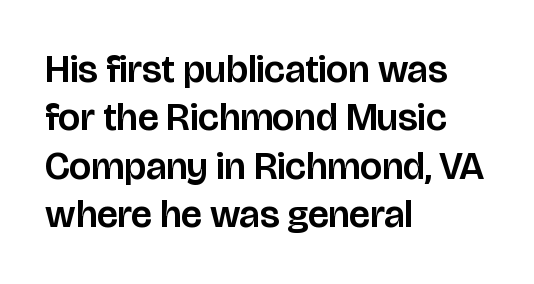
Each row of text sits above clean, open space. The passage shown is typed in a proportional face where columns would drift. The paragraph has a hard left edge and a soft right edge. A sans-serif font was chosen for this passage. Posture: vertical.
